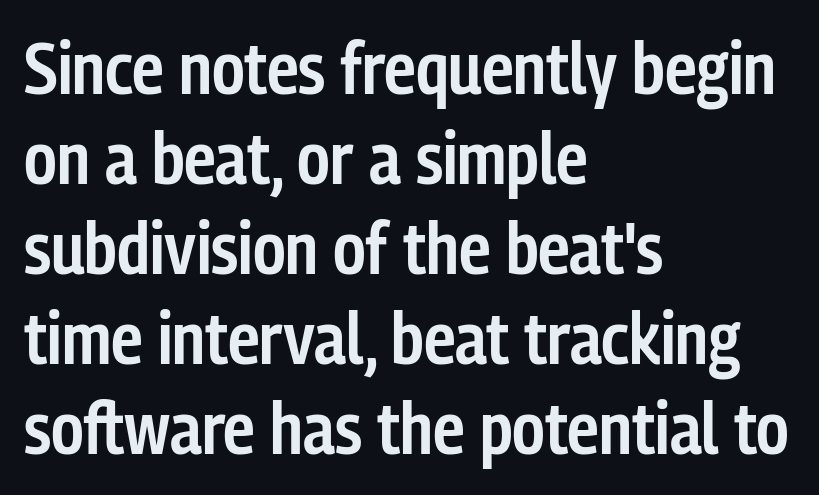
{"serif": "no", "italic": "no", "bold": "semi", "weight": "semibold", "width": "condensed", "stroke_contrast": "low", "x_height": "medium", "monospaced": "no", "underline": "no", "align": "left", "line_spacing": "normal", "line_spacing_ratio": 1.25, "letter_spacing": "normal", "letter_spacing_em": 0.0, "glyph_px": 72}
